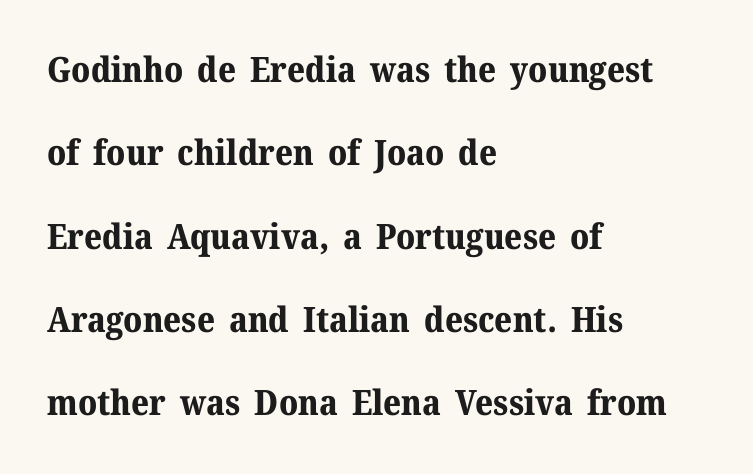
The image shows 35 px bold serif type, upright; set left-aligned, loose line spacing (2.38x), normal letter spacing, not underlined; medium stroke contrast and a medium x-height.
